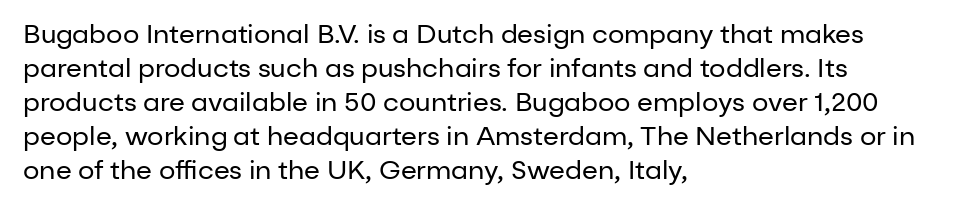
{"italic": "no", "bold": "no", "underline": "no", "align": "left", "line_spacing": "normal", "line_spacing_ratio": 1.31, "letter_spacing": "normal", "letter_spacing_em": 0.0, "glyph_px": 26}
